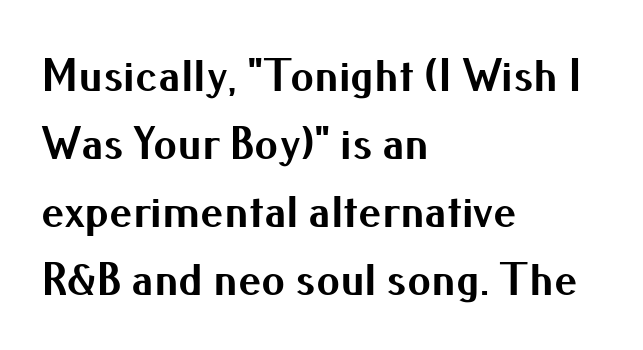
{"serif": "no", "italic": "no", "bold": "yes", "weight": "bold", "width": "normal", "stroke_contrast": "medium", "x_height": "small", "monospaced": "no", "underline": "no", "align": "left", "line_spacing": "normal", "line_spacing_ratio": 1.45, "letter_spacing": "normal", "letter_spacing_em": 0.0, "glyph_px": 47}
